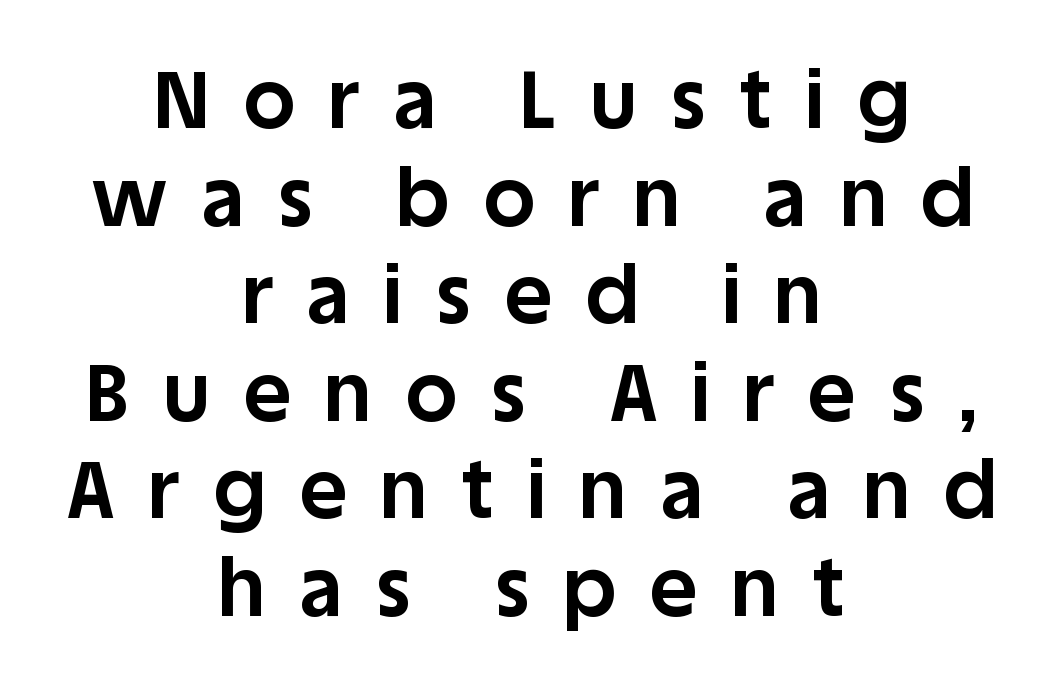
Q: Is the text bold? A: Yes.
Q: Is the text italic (slanted)? A: No, it is upright.
Q: Is the typeface a serif or a sans-serif typeface? A: Sans-serif.
Q: Is the text underlined? A: No.
Q: How is the paragraph aligned? A: Centered.
Q: Is the spacing between letters normal or unusually wide? A: Unusually wide.
Q: Width (condensed, normal, or wide)? A: Normal.
Q: Stroke contrast? A: Low.
Q: x-height? A: Large.
Q: Monospaced? A: No.
